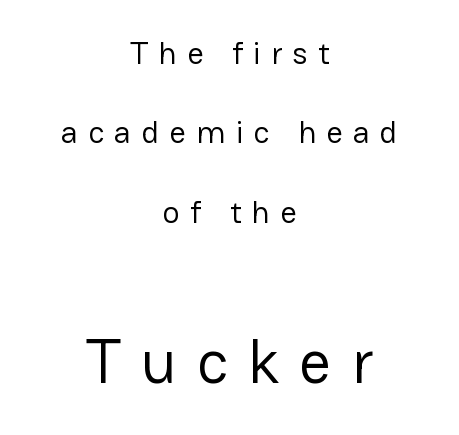
Q: Is the text bold? A: No.
Q: Is the text italic (slanted)? A: No, it is upright.
Q: Is the typeface a serif or a sans-serif typeface? A: Sans-serif.
Q: Is the text underlined? A: No.
Q: How is the paragraph aligned? A: Centered.
Q: Is the spacing between letters normal or unusually wide? A: Unusually wide.
Q: Is the spacing between lines tight, normal or loose? A: Loose.
Q: Which block of text is set in a larger size, the first (top) or the second (bottom)? A: The second (bottom) one.
Q: Width (condensed, normal, or wide)? A: Normal.
Q: Stroke contrast? A: Low.
Q: x-height? A: Medium.
Q: Monospaced? A: No.
